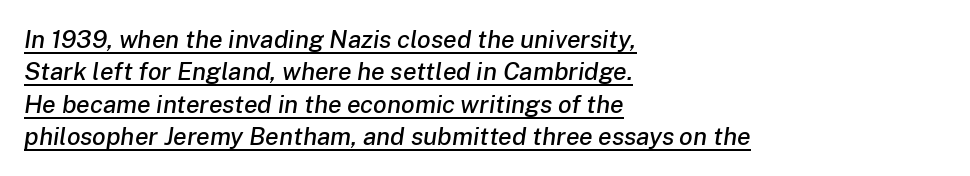
Q: Is the text italic (slanted)? A: Yes, it leans right by about 8 degrees.
Q: Is the text underlined? A: Yes.
Q: How is the paragraph aligned? A: Left-aligned.
Q: Is the spacing between letters normal or unusually wide? A: Normal.
Q: Is the spacing between lines tight, normal or loose? A: Normal.
